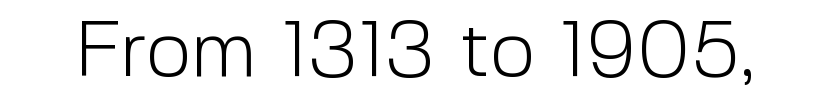
Q: Is the text bold? A: No.
Q: Is the text italic (slanted)? A: No, it is upright.
Q: Is the typeface a serif or a sans-serif typeface? A: Sans-serif.
Q: Is the text underlined? A: No.
Q: Is the spacing between letters normal or unusually wide? A: Normal.
Q: Width (condensed, normal, or wide)? A: Normal.
Q: x-height? A: Medium.
Q: Monospaced? A: No.
